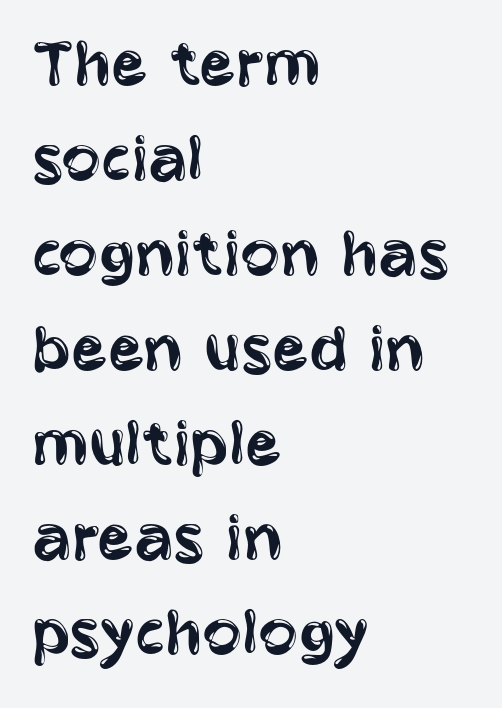
{"serif": "no", "italic": "no", "bold": "no", "weight": "regular", "width": "condensed", "stroke_contrast": "low", "x_height": "large", "monospaced": "no", "underline": "no", "align": "left", "line_spacing": "normal", "line_spacing_ratio": 1.3, "letter_spacing": "normal", "letter_spacing_em": 0.0, "glyph_px": 73}
